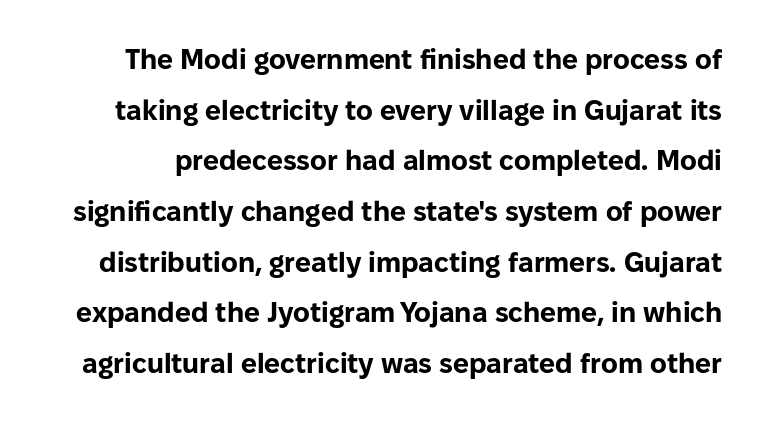
{"serif": "no", "italic": "no", "bold": "yes", "weight": "bold", "width": "normal", "stroke_contrast": "low", "x_height": "medium", "monospaced": "no", "underline": "no", "line_spacing_ratio": 1.81, "letter_spacing": "normal", "letter_spacing_em": 0.0, "glyph_px": 28}
